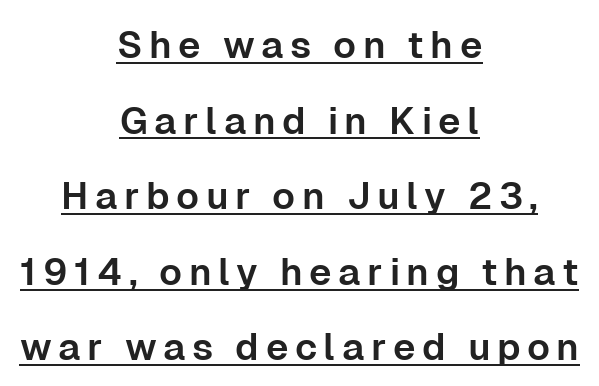
{"serif": "no", "italic": "no", "width": "normal", "stroke_contrast": "low", "x_height": "medium", "monospaced": "no", "underline": "yes", "align": "center", "line_spacing": "loose", "line_spacing_ratio": 1.99, "glyph_px": 38}
